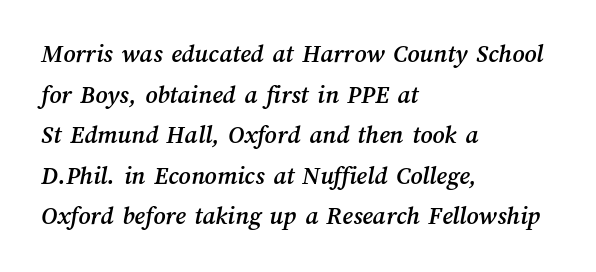
{"underline": "no", "align": "left", "line_spacing": "normal", "line_spacing_ratio": 1.56, "letter_spacing": "normal", "letter_spacing_em": 0.0, "glyph_px": 26}
